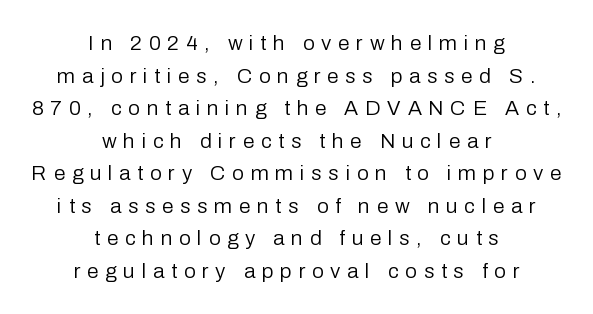
{"italic": "no", "bold": "no", "underline": "no", "align": "center", "line_spacing": "normal", "line_spacing_ratio": 1.55, "letter_spacing": "wide", "letter_spacing_em": 0.32, "glyph_px": 21}
